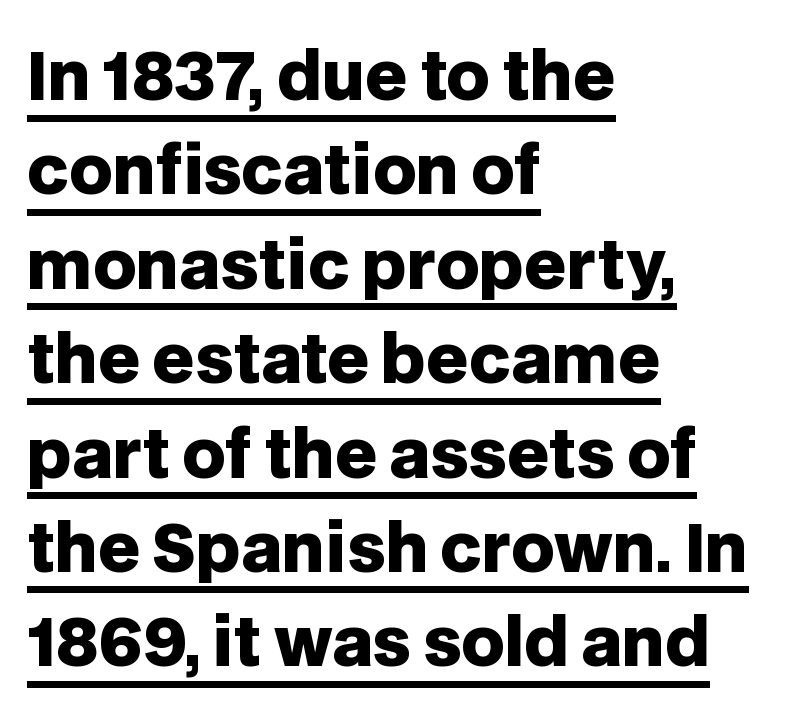
A typographer would call this underscored text. The typesetting leans heavy: a genuine bold. The glyphs in this specimen are sans serif. Interline gaps are of average width in this sample. Think of a printed novel: that variable character pitch is what you see here. This is roman type, the default non-slanted kind.
